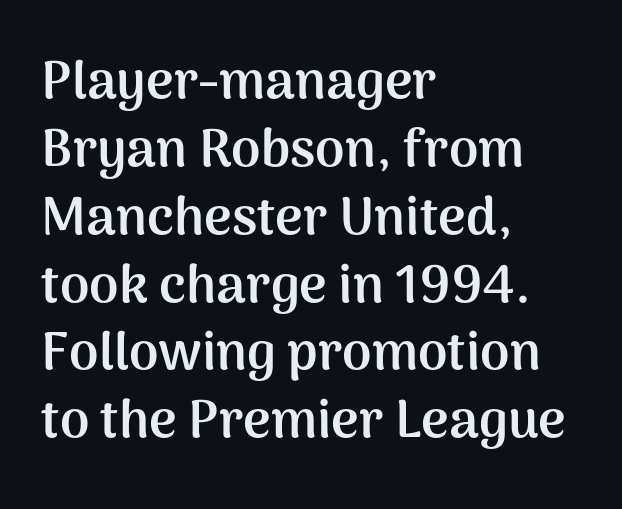
The image shows 53 px semibold sans-serif type, upright; set left-aligned, normal line spacing (1.28x), normal letter spacing, not underlined; medium stroke contrast and a medium x-height.
